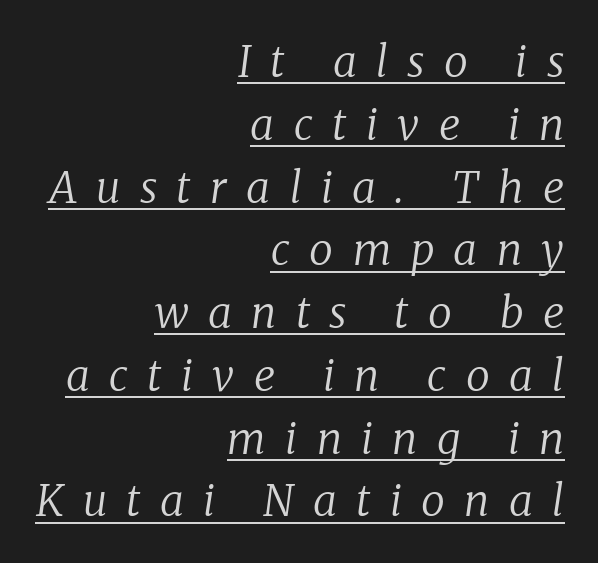
Q: Is the text bold? A: No.
Q: Is the text italic (slanted)? A: Yes, it leans right by about 8 degrees.
Q: Is the typeface a serif or a sans-serif typeface? A: Serif.
Q: Is the text underlined? A: Yes.
Q: How is the paragraph aligned? A: Right-aligned.
Q: Is the spacing between letters normal or unusually wide? A: Unusually wide.
Q: Is the spacing between lines tight, normal or loose? A: Normal.
Q: Width (condensed, normal, or wide)? A: Normal.
Q: Stroke contrast? A: Low.
Q: x-height? A: Medium.
Q: Monospaced? A: No.
